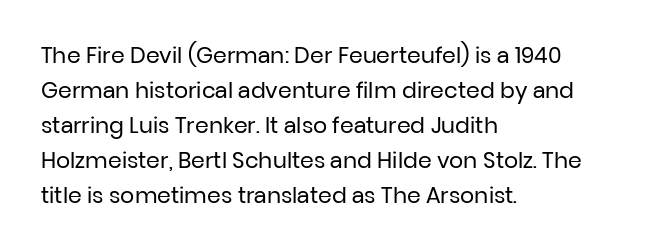
Every stem runs plumb, perpendicular to the baseline. Ink coverage per letter is moderate at most. Does extra space separate the letters? No, they use regular spacing. Line starts are locked; line ends wander. If you measured baseline to baseline, you'd find a middling distance.
